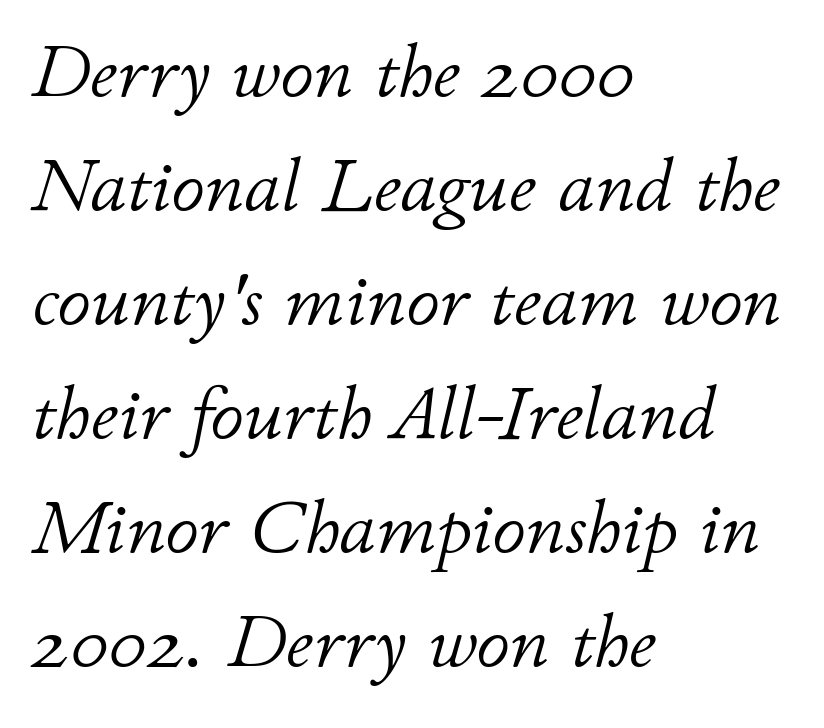
Q: Is the text bold? A: No.
Q: Is the text italic (slanted)? A: Yes, it leans right by about 11 degrees.
Q: Is the text underlined? A: No.
Q: How is the paragraph aligned? A: Left-aligned.
Q: Is the spacing between letters normal or unusually wide? A: Normal.
Q: Is the spacing between lines tight, normal or loose? A: Normal.
Q: Width (condensed, normal, or wide)? A: Normal.
Q: Stroke contrast? A: Low.
Q: x-height? A: Small.
Q: Monospaced? A: No.
